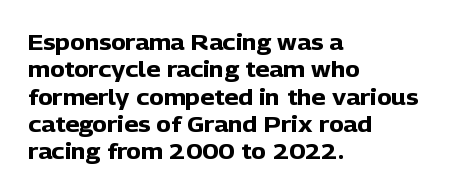
{"italic": "no", "bold": "yes", "underline": "no", "align": "left", "line_spacing_ratio": 1.24, "letter_spacing": "normal", "letter_spacing_em": 0.0, "glyph_px": 22}
